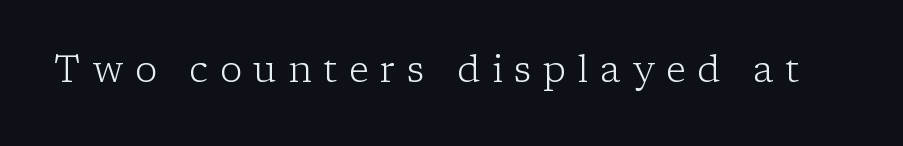
Look at the tracking — it's clearly loosened, letters drifting apart. Is this a fixed-width face? No — the glyphs have proportional, varying widths. Is the type heavy? It reads as light-to-regular instead. Beneath every word, the page is bare. The characters display serif detailing at their extremities. Unlike italic type, these characters show no tilt at all.
